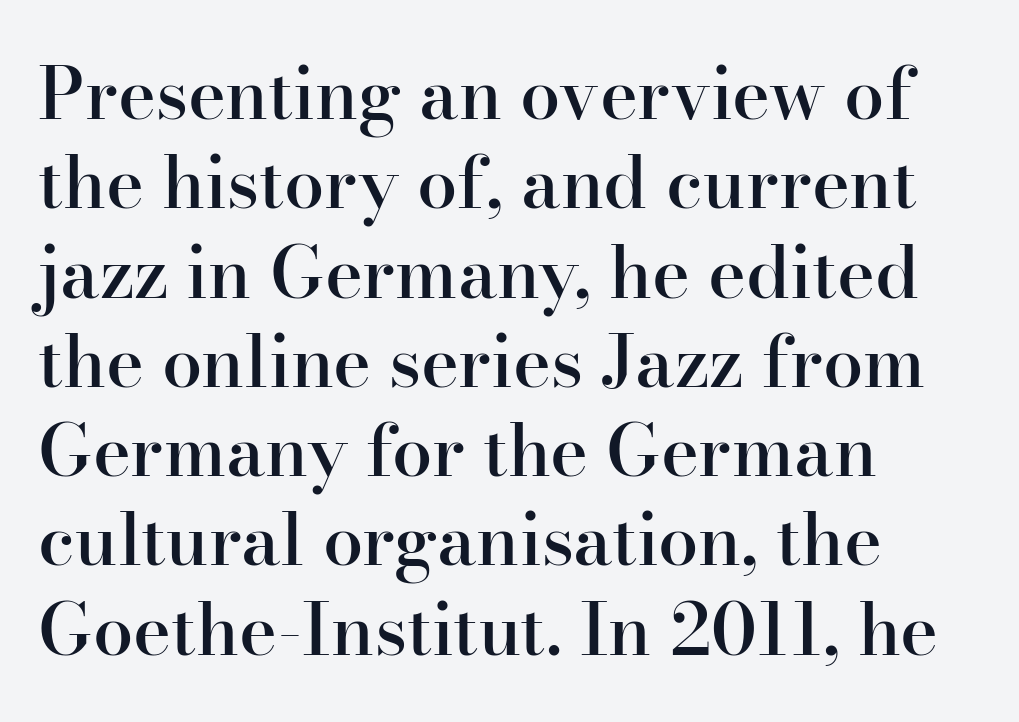
The image shows 72 px semibold serif type, upright; set left-aligned, line spacing 1.24x, normal letter spacing, not underlined; high stroke contrast and a small x-height.
